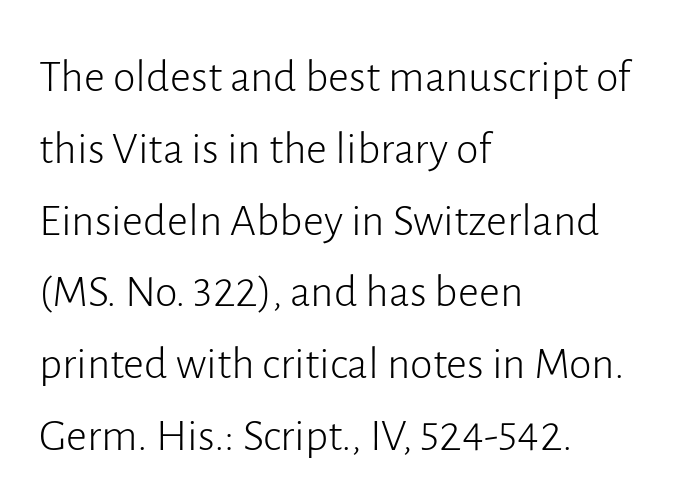
Q: Is the text bold? A: No.
Q: Is the text italic (slanted)? A: No, it is upright.
Q: Is the typeface a serif or a sans-serif typeface? A: Sans-serif.
Q: Is the text underlined? A: No.
Q: How is the paragraph aligned? A: Left-aligned.
Q: Is the spacing between letters normal or unusually wide? A: Normal.
Q: Is the spacing between lines tight, normal or loose? A: Normal.
Q: Width (condensed, normal, or wide)? A: Normal.
Q: Stroke contrast? A: Low.
Q: x-height? A: Medium.
Q: Monospaced? A: No.
